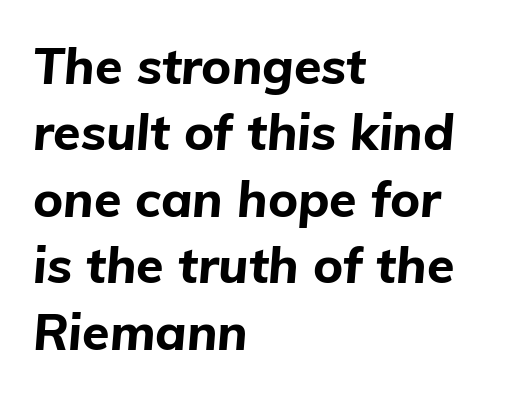
The image shows 50 px bold type, italic (leaning right); set left-aligned, normal line spacing (1.33x), normal letter spacing, not underlined; low stroke contrast and a medium x-height.
